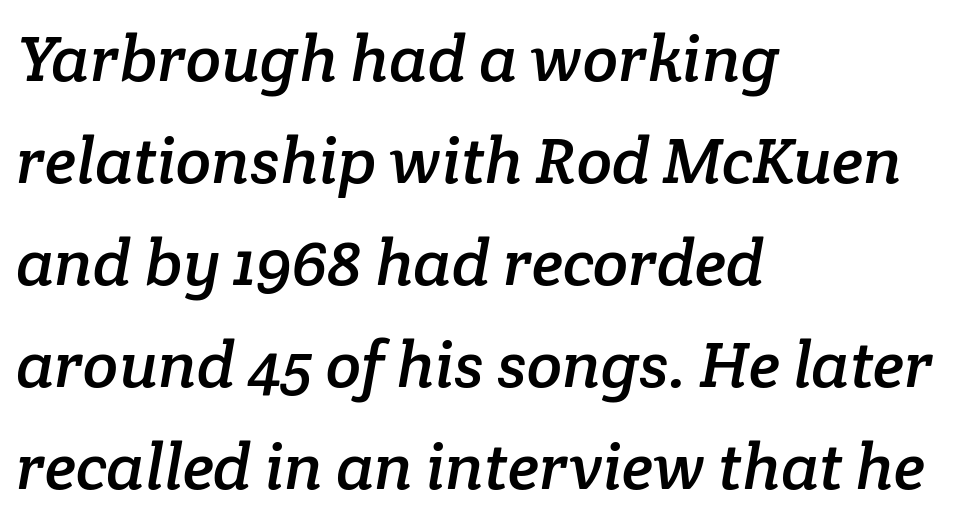
Q: Is the typeface a serif or a sans-serif typeface? A: Serif.
Q: Is the text underlined? A: No.
Q: How is the paragraph aligned? A: Left-aligned.
Q: Is the spacing between letters normal or unusually wide? A: Normal.
Q: Is the spacing between lines tight, normal or loose? A: Normal.
Q: Width (condensed, normal, or wide)? A: Normal.
Q: Stroke contrast? A: Low.
Q: x-height? A: Medium.
Q: Monospaced? A: No.
